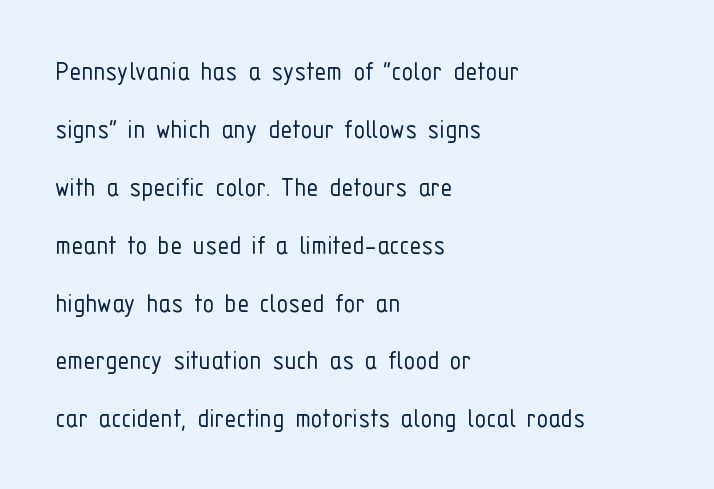
Q: Is the text bold? A: No.
Q: Is the text italic (slanted)? A: No, it is upright.
Q: Is the typeface a serif or a sans-serif typeface? A: Sans-serif.
Q: Is the text underlined? A: No.
Q: How is the paragraph aligned? A: Left-aligned.
Q: Is the spacing between letters normal or unusually wide? A: Normal.
Q: Is the spacing between lines tight, normal or loose? A: Loose.
Q: Width (condensed, normal, or wide)? A: Condensed.
Q: Stroke contrast? A: Low.
Q: x-height? A: Medium.
Q: Monospaced? A: No.
